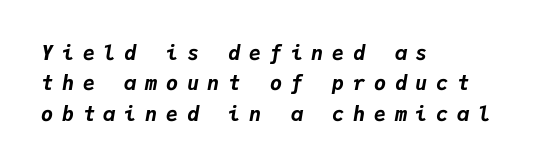
Q: Is the text bold? A: Yes.
Q: Is the text italic (slanted)? A: Yes, it leans right by about 9 degrees.
Q: Is the text underlined? A: No.
Q: How is the paragraph aligned? A: Left-aligned.
Q: Is the spacing between letters normal or unusually wide? A: Unusually wide.
Q: Is the spacing between lines tight, normal or loose? A: Normal.
